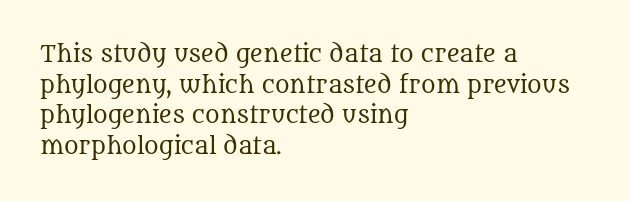
{"italic": "no", "bold": "no", "underline": "no", "align": "left", "line_spacing": "normal", "line_spacing_ratio": 1.39, "letter_spacing": "normal", "letter_spacing_em": 0.0, "glyph_px": 22}
